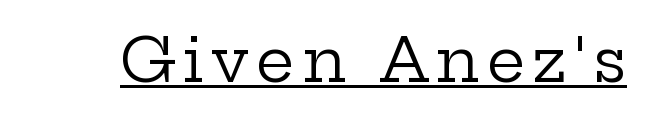
Q: Is the text bold? A: No.
Q: Is the text italic (slanted)? A: No, it is upright.
Q: Is the typeface a serif or a sans-serif typeface? A: Serif.
Q: Is the text underlined? A: Yes.
Q: Width (condensed, normal, or wide)? A: Wide.
Q: Stroke contrast? A: Low.
Q: x-height? A: Medium.
Q: Monospaced? A: No.
